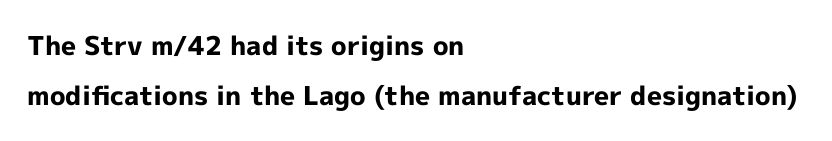
{"italic": "no", "bold": "yes", "underline": "no", "align": "left", "line_spacing": "loose", "line_spacing_ratio": 1.92, "letter_spacing": "normal", "letter_spacing_em": 0.0, "glyph_px": 26}
